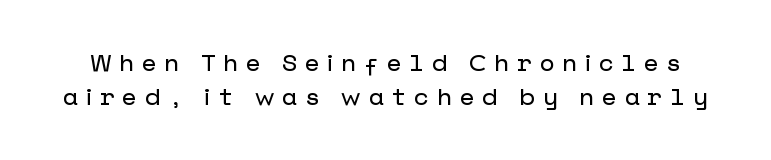
The typography opts for an upright posture over an oblique one. A bare baseline throughout the passage. The tracking jumps out immediately: characters are airy and widely separated. Vertically, the passage feels balanced, rows spaced as you'd expect.
